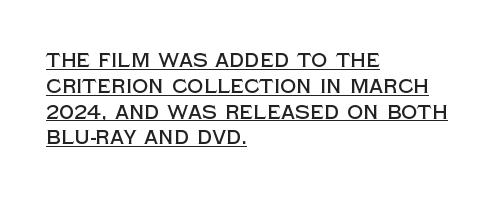
Q: Is the text italic (slanted)? A: No, it is upright.
Q: Is the text underlined? A: Yes.
Q: How is the paragraph aligned? A: Left-aligned.
Q: Is the spacing between letters normal or unusually wide? A: Normal.
Q: Is the spacing between lines tight, normal or loose? A: Normal.
